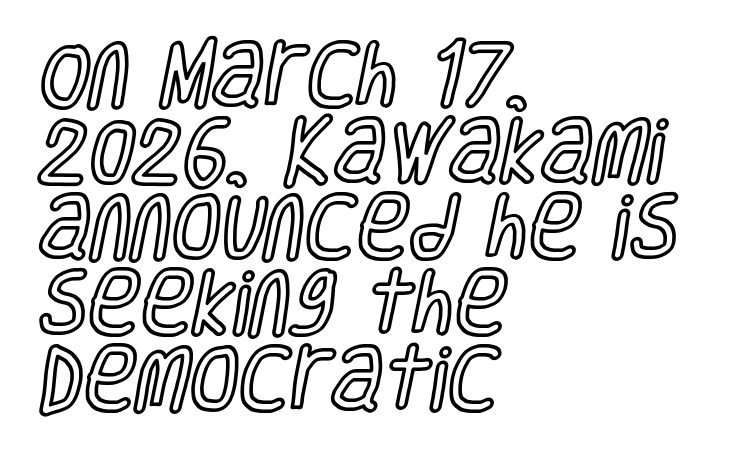
{"width": "condensed", "x_height": "large", "monospaced": "no", "underline": "no", "align": "left", "line_spacing": "tight", "line_spacing_ratio": 1.07, "letter_spacing": "normal", "letter_spacing_em": 0.0, "glyph_px": 71}
